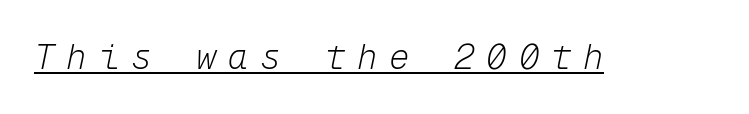
{"italic": "yes", "lean": "right", "slant_degrees": 12, "bold": "no", "weight": "light", "width": "normal", "stroke_contrast": "low", "x_height": "medium", "monospaced": "yes", "underline": "yes", "letter_spacing": "wide", "letter_spacing_em": 0.35, "glyph_px": 34}
